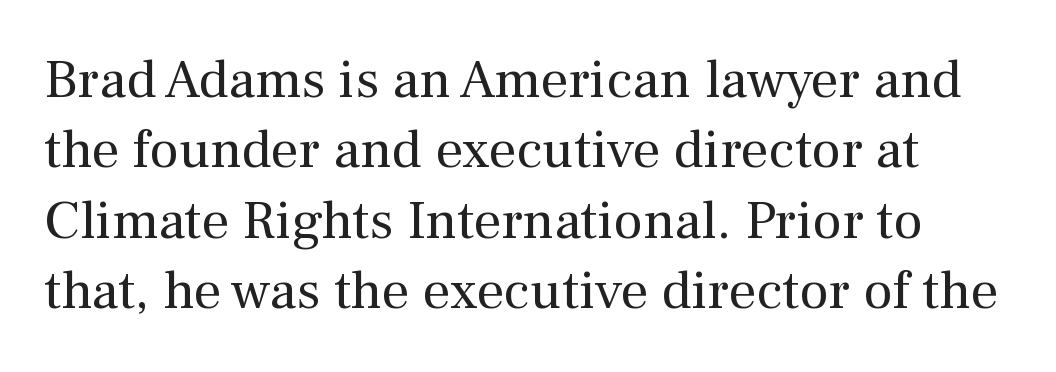
Q: Is the text bold? A: No.
Q: Is the text italic (slanted)? A: No, it is upright.
Q: Is the typeface a serif or a sans-serif typeface? A: Serif.
Q: Is the text underlined? A: No.
Q: Is the spacing between letters normal or unusually wide? A: Normal.
Q: Is the spacing between lines tight, normal or loose? A: Normal.
Q: Width (condensed, normal, or wide)? A: Normal.
Q: Stroke contrast? A: Medium.
Q: x-height? A: Medium.
Q: Monospaced? A: No.
